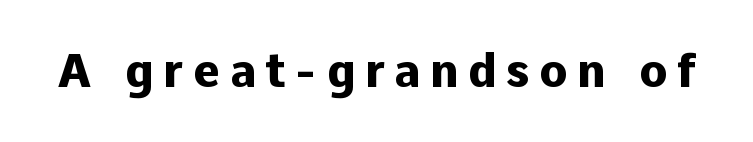
Q: Is the text bold? A: Yes.
Q: Is the text italic (slanted)? A: No, it is upright.
Q: Is the typeface a serif or a sans-serif typeface? A: Sans-serif.
Q: Is the text underlined? A: No.
Q: Is the spacing between letters normal or unusually wide? A: Unusually wide.
Q: Width (condensed, normal, or wide)? A: Normal.
Q: Stroke contrast? A: Low.
Q: x-height? A: Medium.
Q: Monospaced? A: No.
